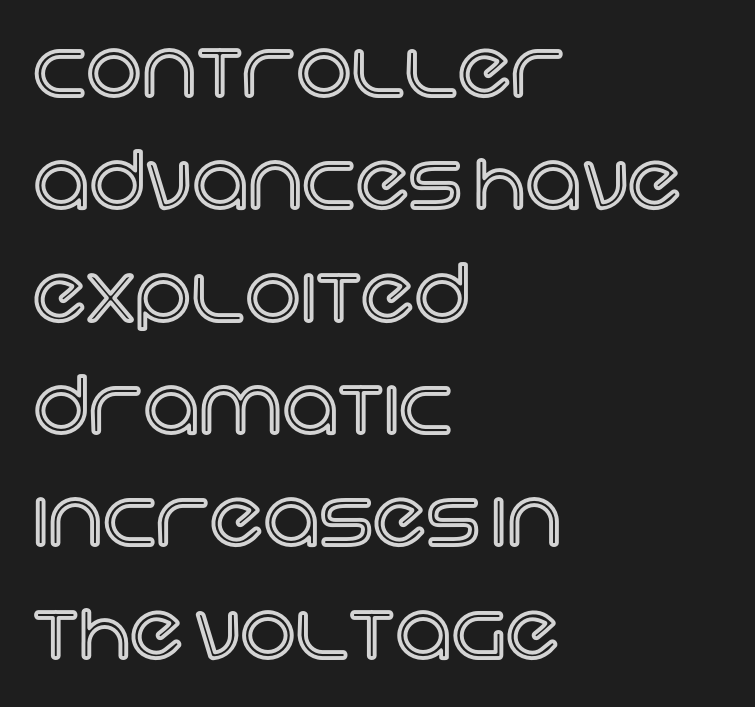
Q: Is the text italic (slanted)? A: No, it is upright.
Q: Is the text underlined? A: No.
Q: How is the paragraph aligned? A: Left-aligned.
Q: Is the spacing between letters normal or unusually wide? A: Normal.
Q: Is the spacing between lines tight, normal or loose? A: Normal.
Q: Width (condensed, normal, or wide)? A: Normal.
Q: x-height? A: Large.
Q: Monospaced? A: No.
